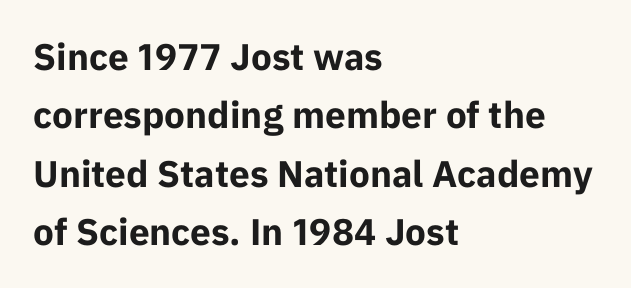
{"serif": "no", "italic": "no", "bold": "yes", "weight": "bold", "width": "normal", "stroke_contrast": "low", "x_height": "medium", "monospaced": "no", "underline": "no", "align": "left", "line_spacing": "normal", "line_spacing_ratio": 1.58, "letter_spacing": "normal", "letter_spacing_em": 0.0, "glyph_px": 37}
